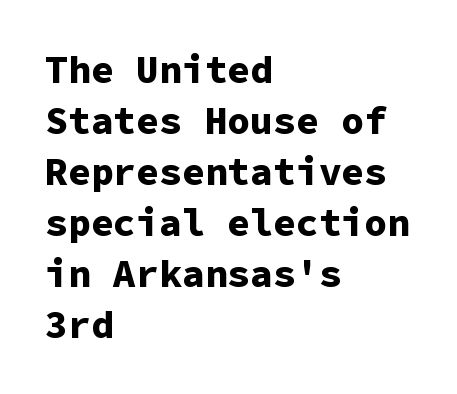
Visually the block forms a straight wall on the left and a jagged coastline on the right. Students, note that the glyphs here touch the page at normal intervals. Rows of type keep a routine distance in the vertical direction. The lettering stays uniformly vertical, giving the passage a roman look. These lines are composed in type without serifs.
